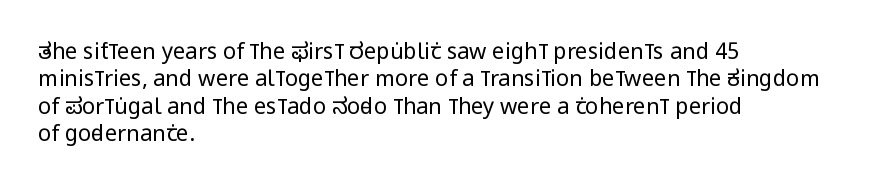
The image shows 22 px text type, upright; set left-aligned, normal line spacing (1.25x), normal letter spacing, not underlined.
